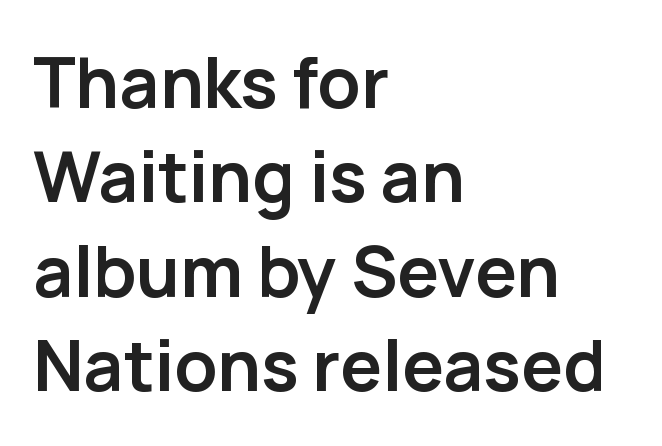
{"serif": "no", "italic": "no", "bold": "yes", "weight": "semibold", "width": "normal", "stroke_contrast": "low", "x_height": "medium", "monospaced": "no", "underline": "no", "align": "left", "line_spacing": "normal", "line_spacing_ratio": 1.35, "letter_spacing": "normal", "letter_spacing_em": 0.0, "glyph_px": 70}
